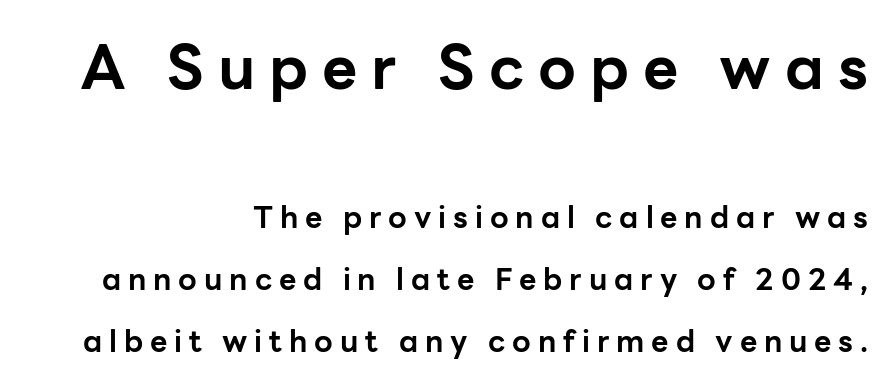
Scale decreases going downward across the two blocks. Students, observe: this is what heavily led, spacious text looks like. The area under the type is left untouched. Is there any slant? The stems are plumb. Does the type have serifs? No, each stem ends abruptly. Varying glyph widths throughout — classic text-font behaviour.
